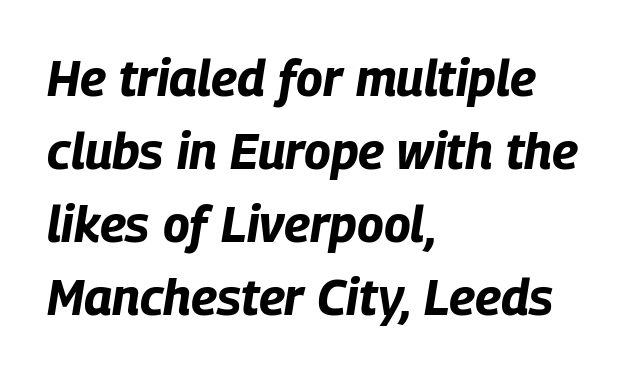
Q: Is the text bold? A: Yes.
Q: Is the text italic (slanted)? A: Yes, it leans right by about 9 degrees.
Q: Is the text underlined? A: No.
Q: How is the paragraph aligned? A: Left-aligned.
Q: Is the spacing between letters normal or unusually wide? A: Normal.
Q: Is the spacing between lines tight, normal or loose? A: Normal.
Q: Width (condensed, normal, or wide)? A: Condensed.
Q: Stroke contrast? A: Low.
Q: x-height? A: Large.
Q: Monospaced? A: No.
